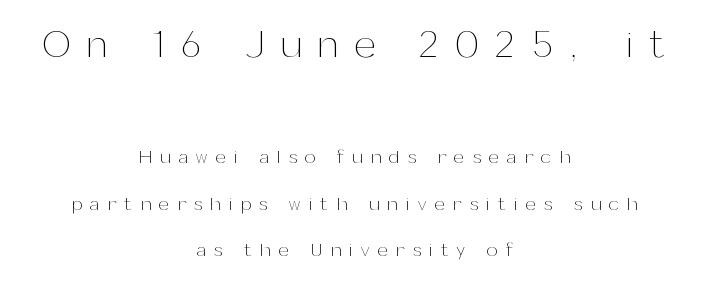
{"italic": "no", "bold": "no", "weight": "thin", "width": "normal", "stroke_contrast": "medium", "x_height": "medium", "monospaced": "no", "underline": "no", "align": "center", "line_spacing": "loose", "line_spacing_ratio": 2.46, "letter_spacing": "wide", "letter_spacing_em": 0.44, "larger_block": "first", "size_ratio": 2.0, "glyph_px": 38}
